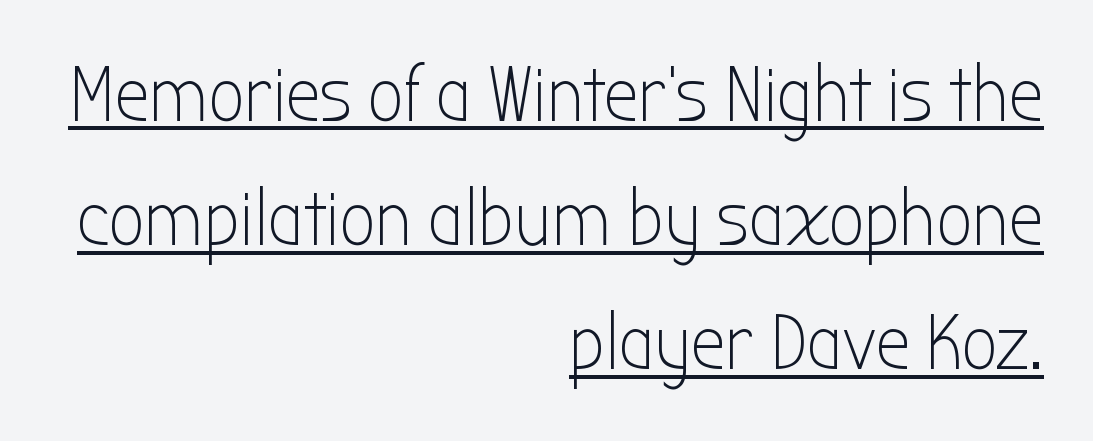
Caption: multi-line text, flush right, ragged left. Stems and bowls with no extra thickness — not bold. The lines sit at an ordinary, default distance from one another. The face used here is proportionally spaced, like ordinary book or web type. Glyph-to-glyph distance matches everyday printed text.
